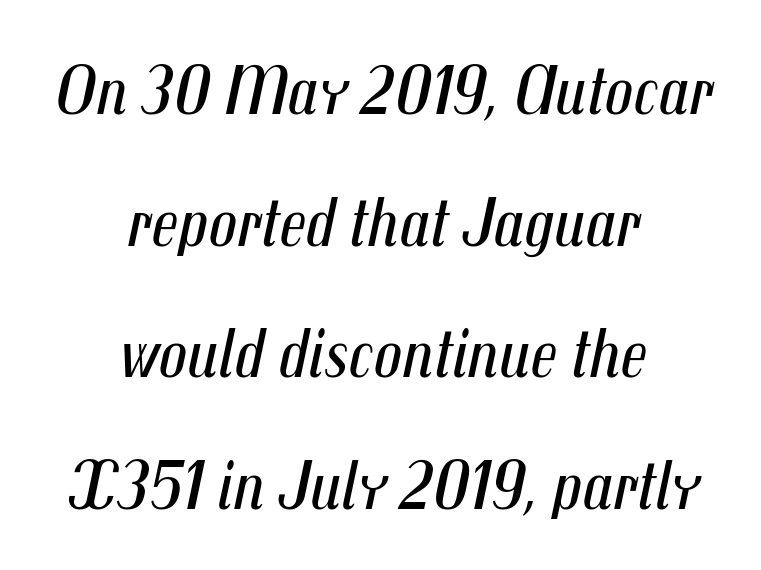
Typeset on center — no edge is straight. The line texture is even and compact thanks to regular tracking. Each row of text sits above clean, open space. These lines were composed using italics.
